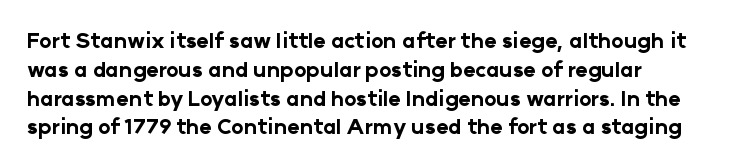
Q: Is the text bold? A: Yes.
Q: Is the text italic (slanted)? A: No, it is upright.
Q: Is the text underlined? A: No.
Q: How is the paragraph aligned? A: Left-aligned.
Q: Is the spacing between letters normal or unusually wide? A: Normal.
Q: Is the spacing between lines tight, normal or loose? A: Normal.
